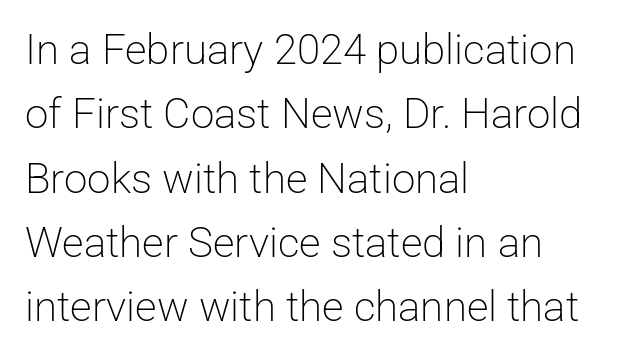
Tracking here is standard; glyphs follow each other at the usual distance. Style check: upright. Is there much room between lines? A standard amount, neither cramped nor airy. I'd call this a sans setting — the letters go barefoot. Varying glyph widths throughout — classic text-font behaviour. Is the type heavy? It reads as light-to-regular instead.
